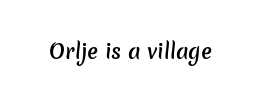
Descenders hang freely into open space. Look at the stroke-to-counter ratio: somewhat heavy, a semibold. The tracking reads as untouched default to a designer's eye.
